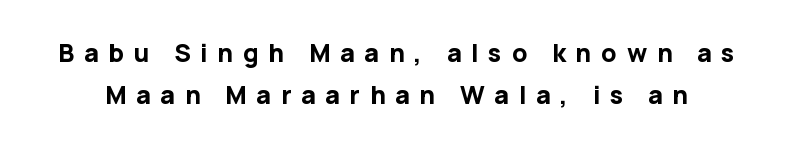
{"italic": "no", "bold": "yes", "underline": "no", "line_spacing": "normal", "line_spacing_ratio": 1.68, "letter_spacing": "wide", "letter_spacing_em": 0.39, "glyph_px": 25}
